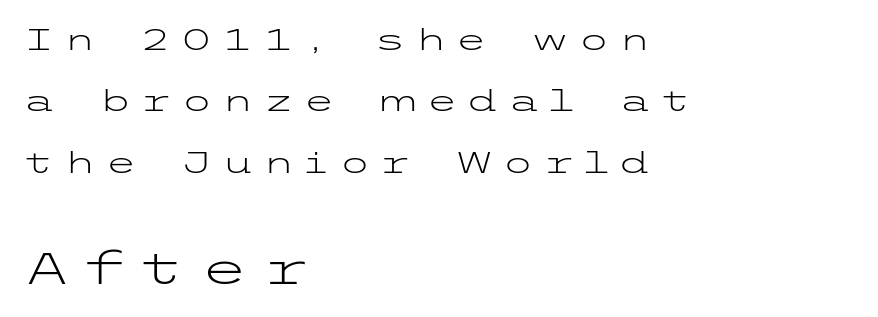
Q: Is the text bold? A: No.
Q: Is the text italic (slanted)? A: No, it is upright.
Q: Is the typeface a serif or a sans-serif typeface? A: Sans-serif.
Q: Is the text underlined? A: No.
Q: How is the paragraph aligned? A: Left-aligned.
Q: Is the spacing between letters normal or unusually wide? A: Unusually wide.
Q: Is the spacing between lines tight, normal or loose? A: Loose.
Q: Which block of text is set in a larger size, the first (top) or the second (bottom)? A: The second (bottom) one.
Q: Width (condensed, normal, or wide)? A: Wide.
Q: Stroke contrast? A: Low.
Q: x-height? A: Medium.
